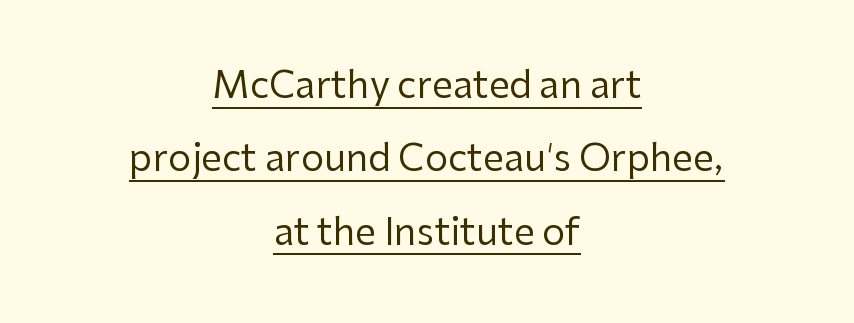
Q: Is the text bold? A: No.
Q: Is the text italic (slanted)? A: No, it is upright.
Q: Is the typeface a serif or a sans-serif typeface? A: Sans-serif.
Q: Is the text underlined? A: Yes.
Q: How is the paragraph aligned? A: Centered.
Q: Is the spacing between letters normal or unusually wide? A: Normal.
Q: Is the spacing between lines tight, normal or loose? A: Loose.
Q: Width (condensed, normal, or wide)? A: Normal.
Q: Stroke contrast? A: Low.
Q: x-height? A: Medium.
Q: Monospaced? A: No.
